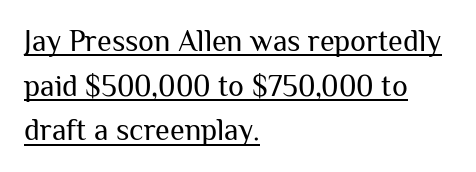
The image shows 30 px regular-weight sans-serif type, upright; set left-aligned, normal line spacing (1.49x), normal letter spacing, underlined; medium stroke contrast and a medium x-height.
